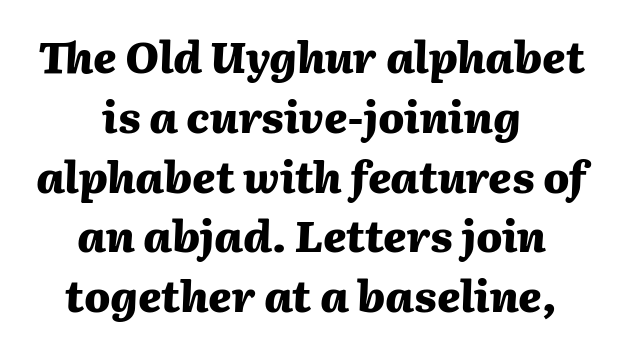
The foot of each line stays bare and open. A typesetter would mark this as italic. The passage shown is emphatically bold. Reading down the block, each line starts at a different indent, mirrored at its end. These lines are rendered in a variable-pitch font. The lines sit at an ordinary, default distance from one another.
